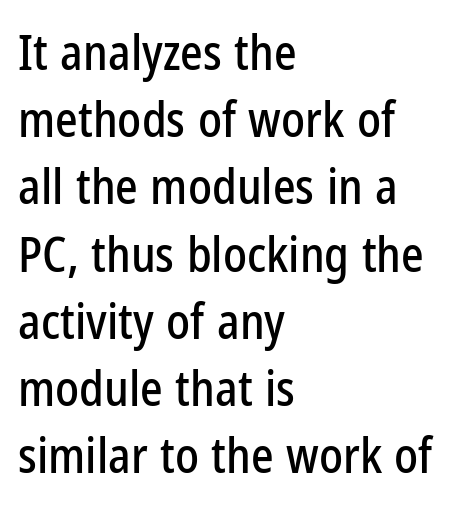
{"serif": "no", "italic": "no", "width": "condensed", "stroke_contrast": "low", "x_height": "medium", "monospaced": "no", "underline": "no", "align": "left", "line_spacing": "normal", "line_spacing_ratio": 1.4, "letter_spacing": "normal", "letter_spacing_em": 0.0, "glyph_px": 48}
